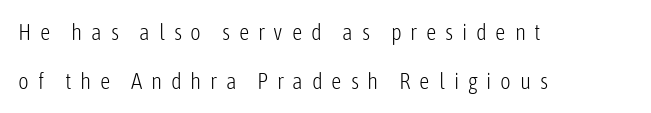
{"italic": "no", "bold": "no", "underline": "no", "align": "left", "line_spacing": "loose", "line_spacing_ratio": 2.14, "letter_spacing": "wide", "letter_spacing_em": 0.38, "glyph_px": 23}
